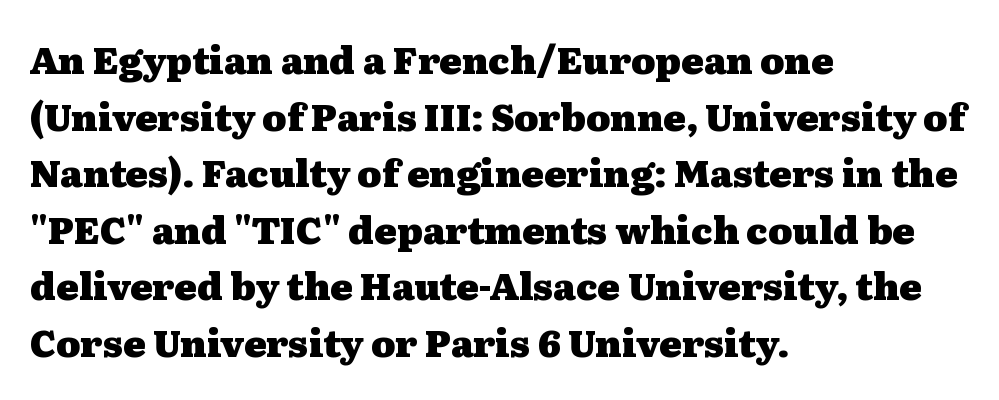
Ascenders rise straight up at ninety degrees. Leading matches the norm, producing a regular column. Notice how thick the strokes are: this is what a full bold looks like. A clean baseline with only descenders dipping below it. One-word summary of the alignment: left.
